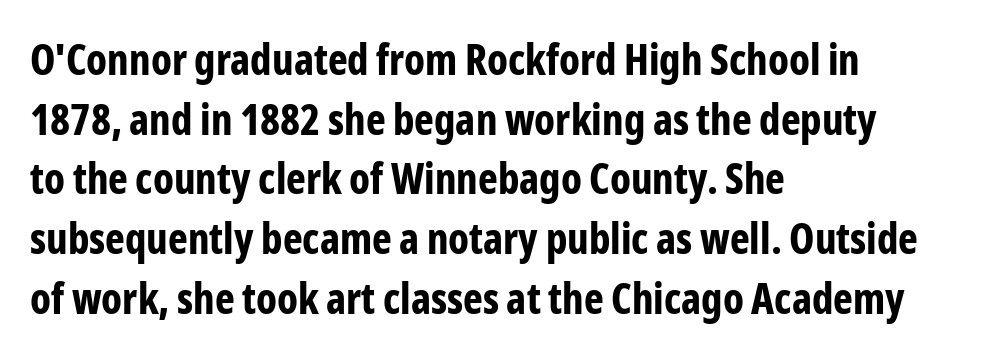
The image shows 42 px bold, condensed sans-serif type, upright; set left-aligned, normal line spacing (1.42x), normal letter spacing, not underlined; low stroke contrast and a medium x-height.
